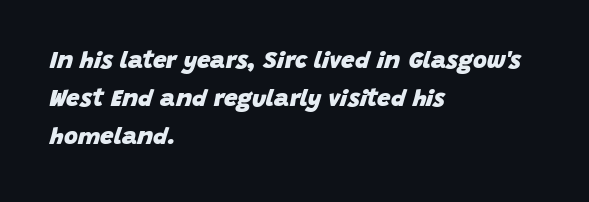
Q: Is the text bold? A: Yes.
Q: Is the text italic (slanted)? A: Yes, it leans right by about 15 degrees.
Q: Is the text underlined? A: No.
Q: How is the paragraph aligned? A: Left-aligned.
Q: Is the spacing between letters normal or unusually wide? A: Normal.
Q: Is the spacing between lines tight, normal or loose? A: Normal.
